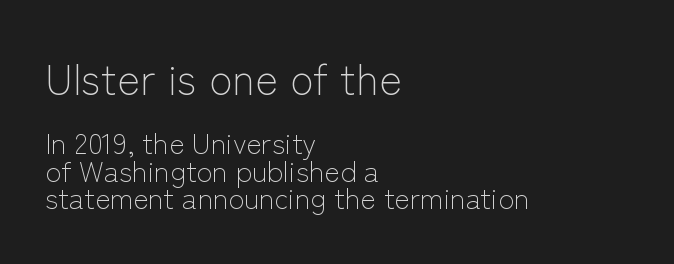
The image shows 43 px light sans-serif type, upright; set left-aligned, tight line spacing (0.95x), normal letter spacing, not underlined; the first (top) block is 1.48x larger; low stroke contrast and a medium x-height.
